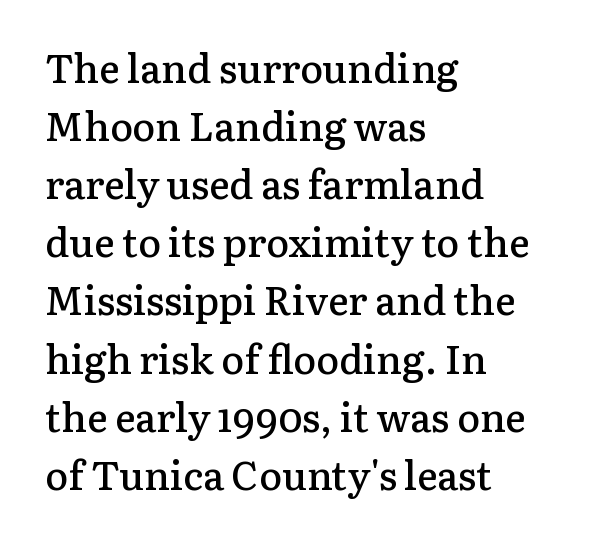
Q: Is the text bold? A: Semi-bold.
Q: Is the text italic (slanted)? A: No, it is upright.
Q: Is the typeface a serif or a sans-serif typeface? A: Serif.
Q: Is the text underlined? A: No.
Q: How is the paragraph aligned? A: Left-aligned.
Q: Is the spacing between letters normal or unusually wide? A: Normal.
Q: Is the spacing between lines tight, normal or loose? A: Normal.
Q: Width (condensed, normal, or wide)? A: Normal.
Q: Stroke contrast? A: Low.
Q: x-height? A: Medium.
Q: Monospaced? A: No.
